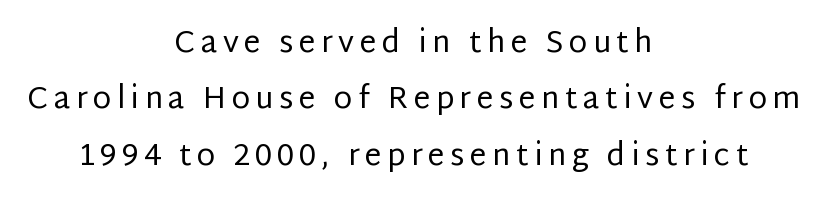
The image shows 30 px regular-weight sans-serif type, upright; set centered, line spacing 1.88x, not underlined; low stroke contrast and a large x-height.
